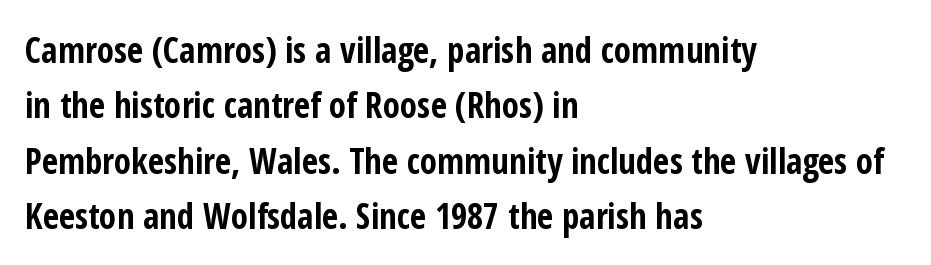
Underlining? Definitely not there. The rendering anchors every line to the left-hand side. Look at the tracking — it's just the regular setting, nothing added. What kind of face is this? One without serifs — a sans. The passage shown is typed in a proportional face where columns would drift. Strong, thick strokes mark this as bold type.
